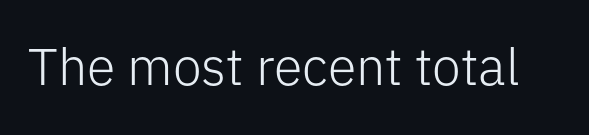
{"serif": "no", "italic": "no", "bold": "no", "weight": "light", "width": "normal", "stroke_contrast": "low", "x_height": "medium", "monospaced": "no", "underline": "no", "letter_spacing": "normal", "letter_spacing_em": 0.0, "glyph_px": 52}
